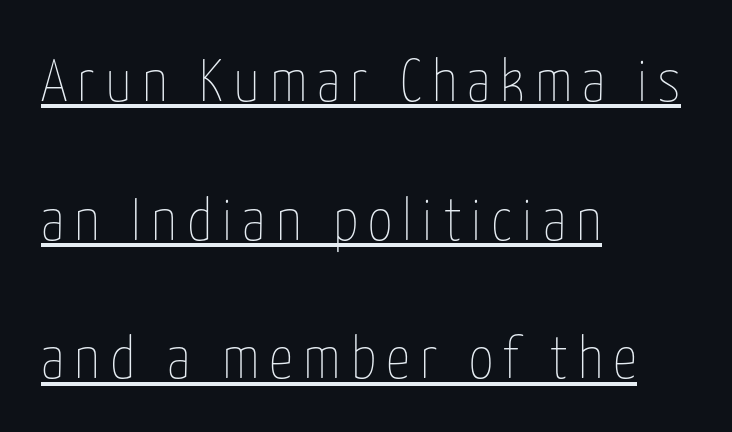
The passage shown is typed in a proportional face where columns would drift. The face looks like a standard text weight, possibly lighter. How would I describe the line gaps? Wide and relaxed. The compositor pushed each line to the left boundary. Italic: no, the glyphs are upright roman.
